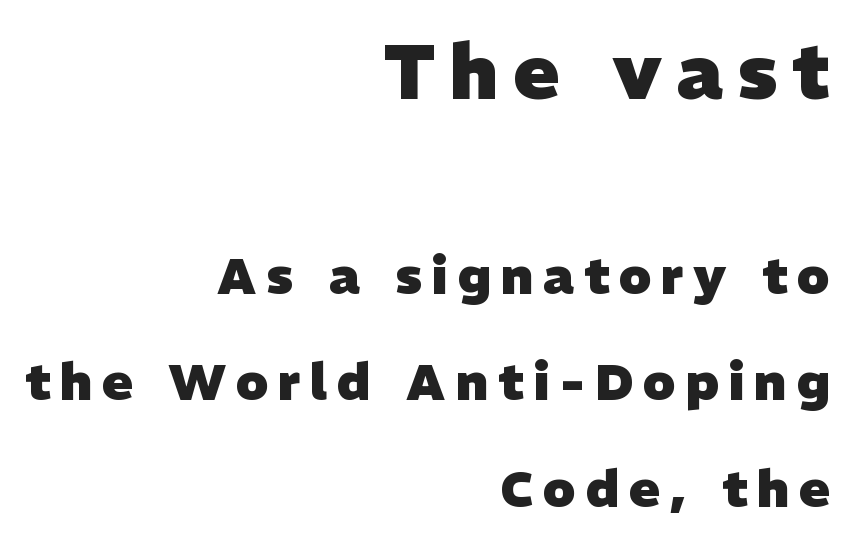
{"serif": "no", "bold": "yes", "weight": "heavy", "width": "normal", "stroke_contrast": "low", "x_height": "medium", "monospaced": "no", "underline": "no", "align": "right", "line_spacing": "loose", "line_spacing_ratio": 2.09, "larger_block": "first", "size_ratio": 1.49, "glyph_px": 76}
